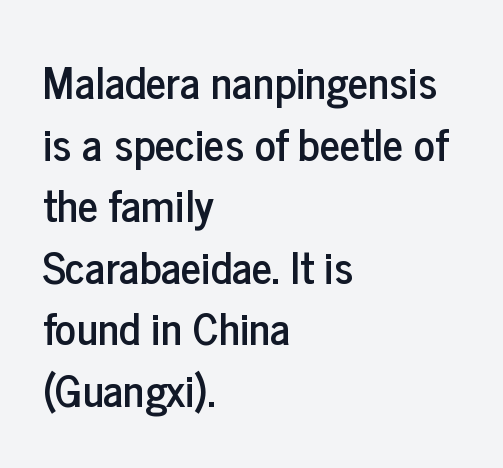
Each line starts at the same left margin while the right side varies. Characters remain perfectly vertical along every line. You could not count columns in this text — the font is proportionally spaced. These lines sit exactly where default settings would place them. A sans-serif font was chosen for this passage.
